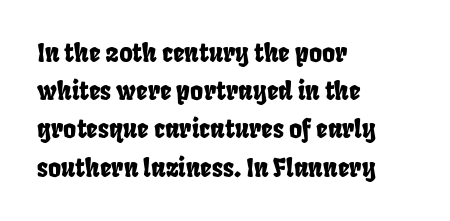
{"underline": "no", "align": "left", "line_spacing": "normal", "line_spacing_ratio": 1.53, "letter_spacing": "normal", "letter_spacing_em": 0.0, "glyph_px": 25}
